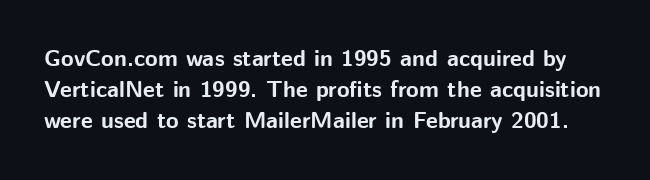
The image shows 23 px bold type, upright; set normal line spacing (1.34x), normal letter spacing, not underlined.
